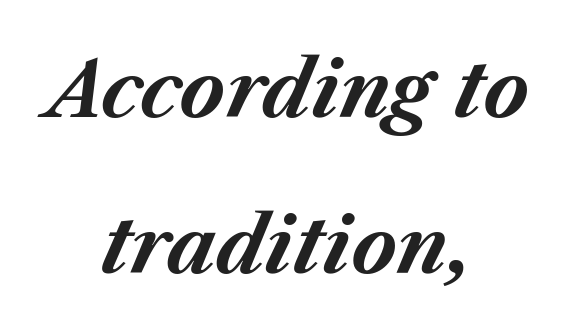
The image shows 77 px bold type, italic (leaning right); set centered, loose line spacing (2.02x), normal letter spacing, not underlined; medium stroke contrast and a medium x-height.
